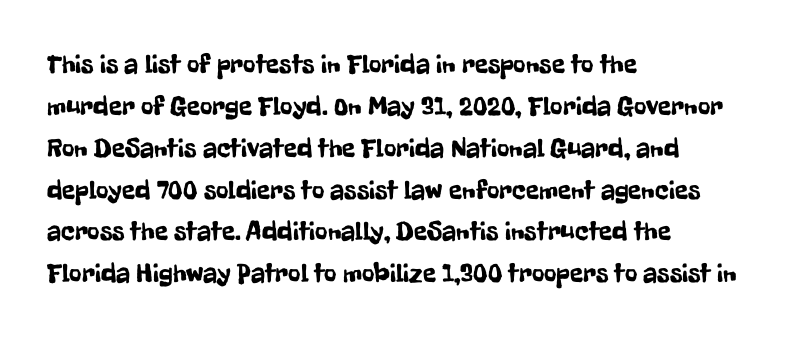
Q: Is the text italic (slanted)? A: No, it is upright.
Q: Is the text underlined? A: No.
Q: How is the paragraph aligned? A: Left-aligned.
Q: Is the spacing between letters normal or unusually wide? A: Normal.
Q: Is the spacing between lines tight, normal or loose? A: Normal.
